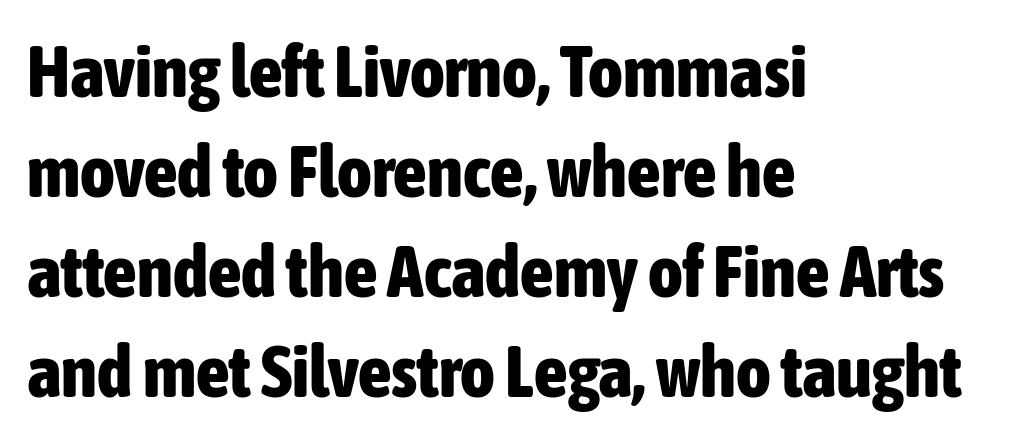
The image shows 74 px bold, condensed sans-serif type, upright; set left-aligned, normal line spacing (1.35x), normal letter spacing, not underlined; low stroke contrast and a medium x-height.
